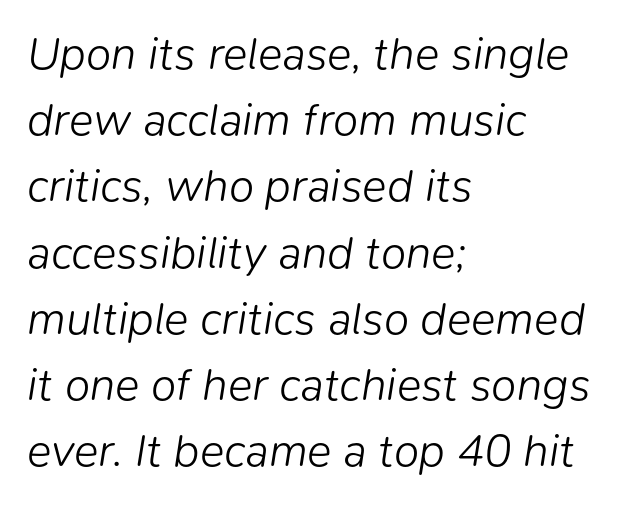
{"italic": "yes", "lean": "right", "slant_degrees": 9, "bold": "no", "weight": "light", "width": "normal", "stroke_contrast": "low", "x_height": "medium", "monospaced": "no", "underline": "no", "align": "left", "line_spacing": "normal", "line_spacing_ratio": 1.44, "letter_spacing": "normal", "letter_spacing_em": 0.0, "glyph_px": 46}
